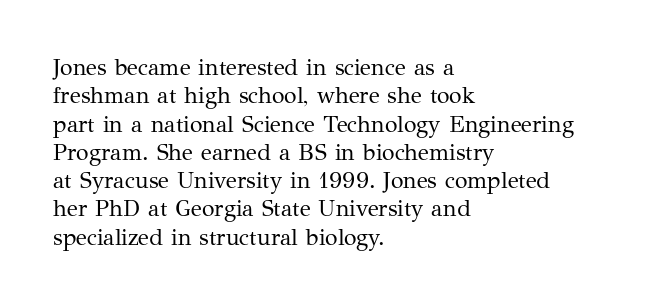
{"italic": "no", "bold": "no", "underline": "no", "align": "left", "line_spacing_ratio": 1.23, "letter_spacing": "normal", "letter_spacing_em": 0.0, "glyph_px": 23}
